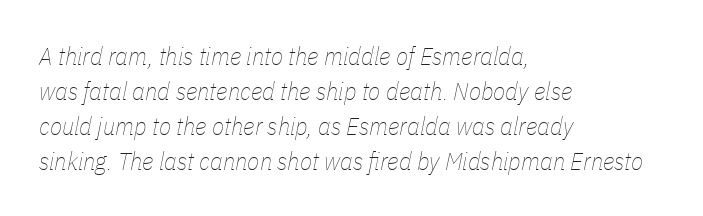
{"italic": "yes", "lean": "right", "slant_degrees": 11, "bold": "no", "underline": "no", "align": "left", "line_spacing": "normal", "line_spacing_ratio": 1.4, "letter_spacing": "normal", "letter_spacing_em": 0.0, "glyph_px": 25}
